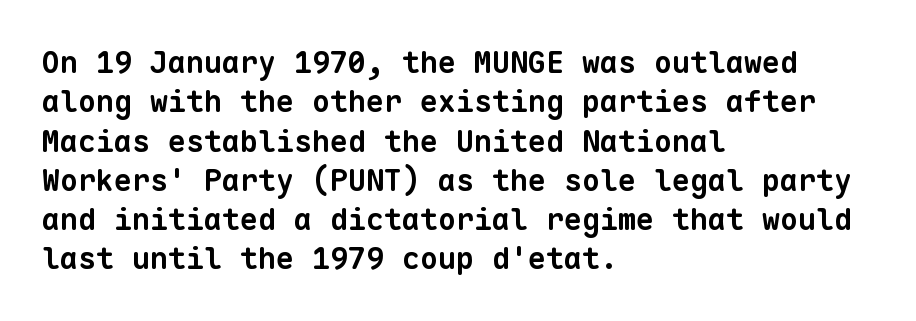
{"serif": "no", "bold": "yes", "weight": "bold", "width": "normal", "stroke_contrast": "low", "x_height": "medium", "monospaced": "yes", "underline": "no", "align": "left", "line_spacing": "normal", "line_spacing_ratio": 1.31, "letter_spacing": "normal", "letter_spacing_em": 0.0, "glyph_px": 30}
